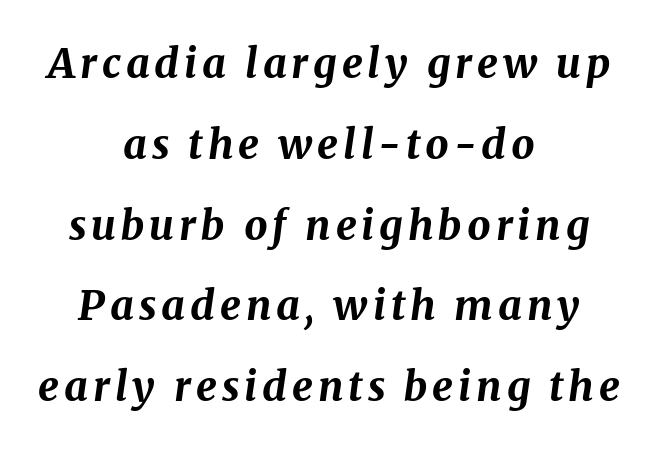
{"italic": "yes", "lean": "right", "slant_degrees": 8, "bold": "yes", "weight": "bold", "width": "normal", "stroke_contrast": "medium", "x_height": "medium", "monospaced": "no", "underline": "no", "align": "center", "line_spacing": "loose", "line_spacing_ratio": 1.97, "glyph_px": 41}
